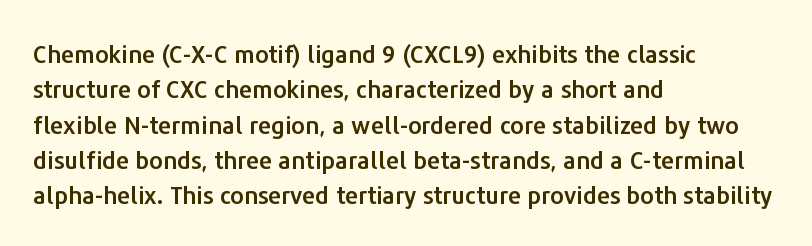
The image shows 24 px text type, upright; set left-aligned, normal line spacing (1.47x), normal letter spacing, not underlined.
